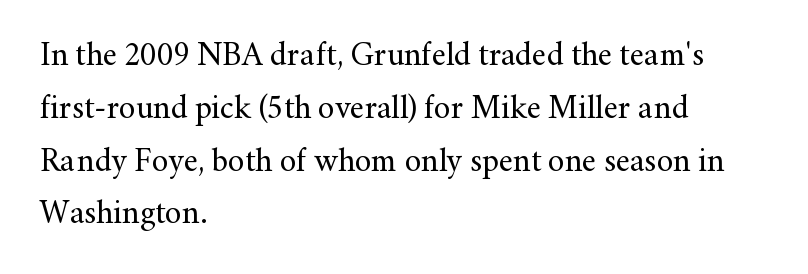
The image shows 33 px regular-weight serif type, upright; set left-aligned, normal line spacing (1.6x), normal letter spacing, not underlined; medium stroke contrast and a small x-height.
